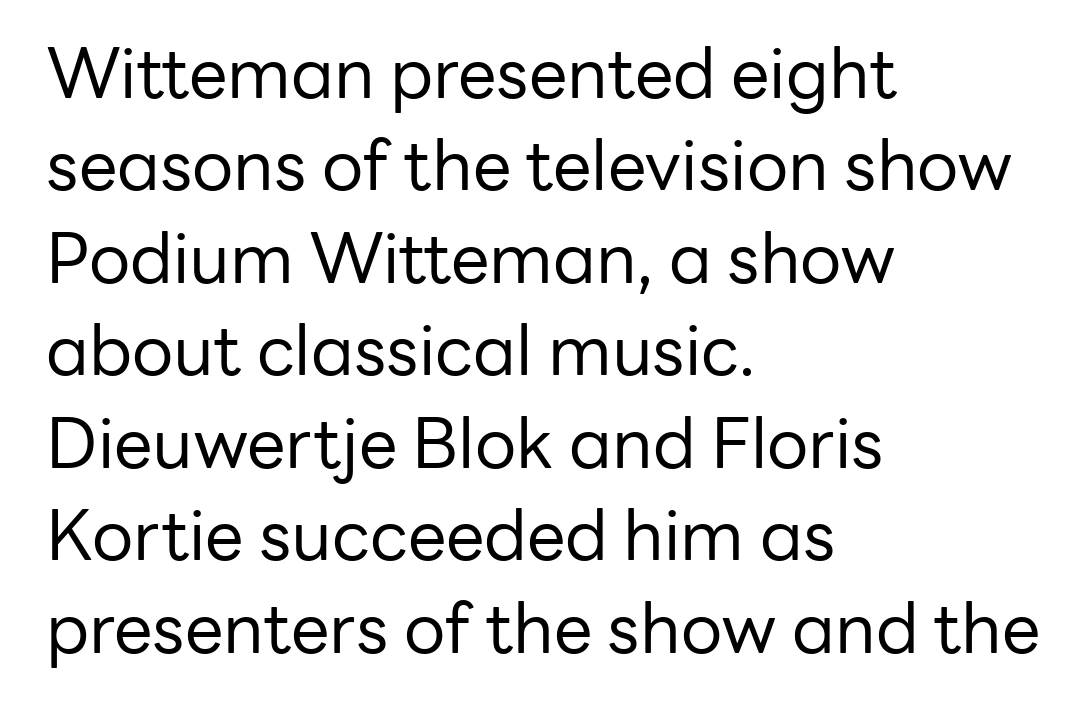
Every stem runs plumb, perpendicular to the baseline. Words float on clear page, feet unadorned. Line starts are locked; line ends wander. The line texture is even and compact thanks to regular tracking. The rendering uses natural spacing where letterforms have individual widths.
